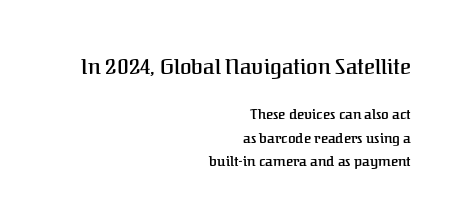
The image shows 21 px text type, upright; set right-aligned, normal line spacing (1.65x), normal letter spacing, not underlined; the first (top) block is 1.5x larger.
